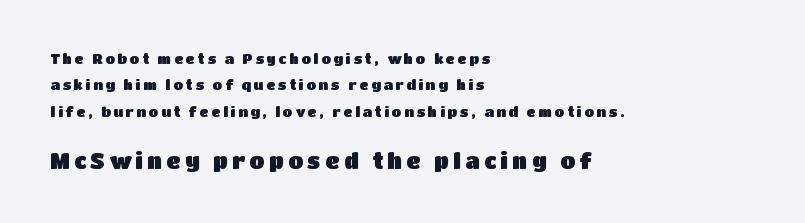
{"italic": "no", "underline": "no", "align": "left", "line_spacing_ratio": 1.88, "letter_spacing": "wide", "letter_spacing_em": 0.2, "larger_block": "second", "size_ratio": 1.57, "glyph_px": 22}
